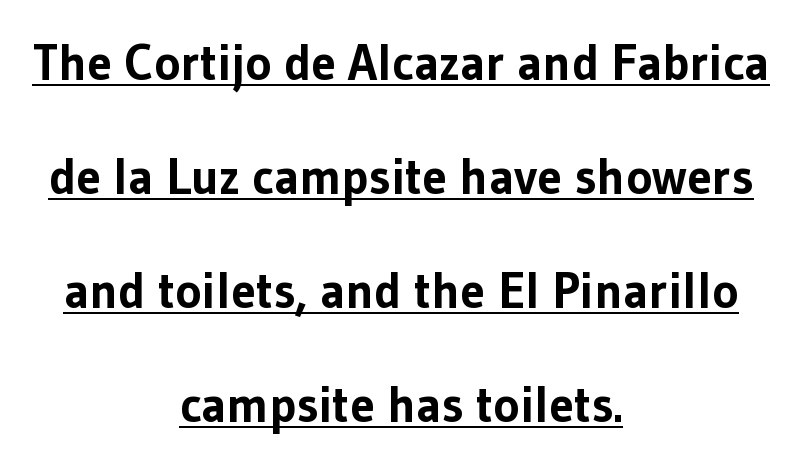
Q: Is the text bold? A: Yes.
Q: Is the text italic (slanted)? A: No, it is upright.
Q: Is the typeface a serif or a sans-serif typeface? A: Sans-serif.
Q: Is the text underlined? A: Yes.
Q: How is the paragraph aligned? A: Centered.
Q: Is the spacing between letters normal or unusually wide? A: Normal.
Q: Is the spacing between lines tight, normal or loose? A: Loose.
Q: Width (condensed, normal, or wide)? A: Normal.
Q: Stroke contrast? A: Low.
Q: x-height? A: Medium.
Q: Monospaced? A: No.
